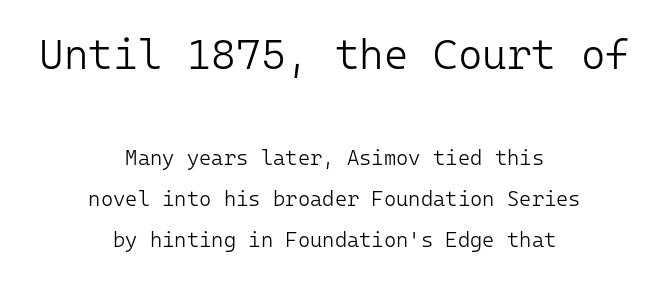
Q: Is the text bold? A: No.
Q: Is the text italic (slanted)? A: No, it is upright.
Q: Is the typeface a serif or a sans-serif typeface? A: Sans-serif.
Q: Is the text underlined? A: No.
Q: How is the paragraph aligned? A: Centered.
Q: Is the spacing between letters normal or unusually wide? A: Normal.
Q: Is the spacing between lines tight, normal or loose? A: Loose.
Q: Which block of text is set in a larger size, the first (top) or the second (bottom)? A: The first (top) one.
Q: Width (condensed, normal, or wide)? A: Normal.
Q: Stroke contrast? A: Low.
Q: x-height? A: Medium.
Q: Monospaced? A: Yes.
